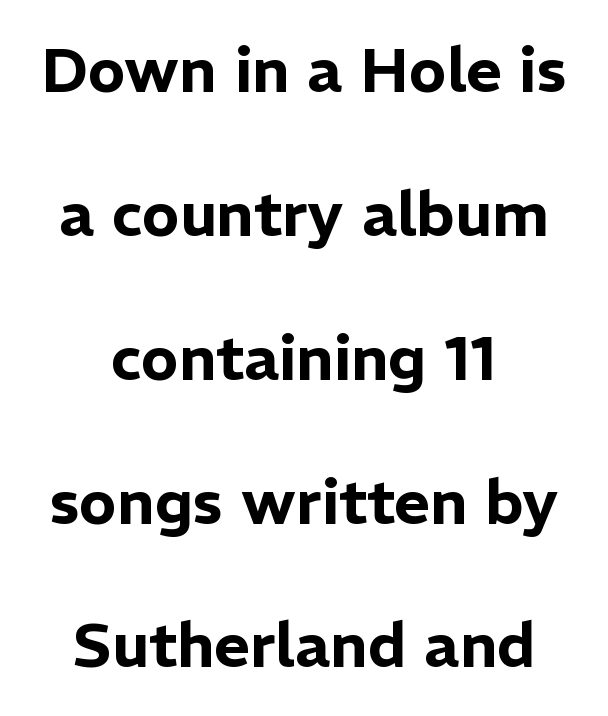
The image shows 62 px sans-serif type, upright; set centered, loose line spacing (2.32x), normal letter spacing, not underlined; low stroke contrast and a medium x-height.
